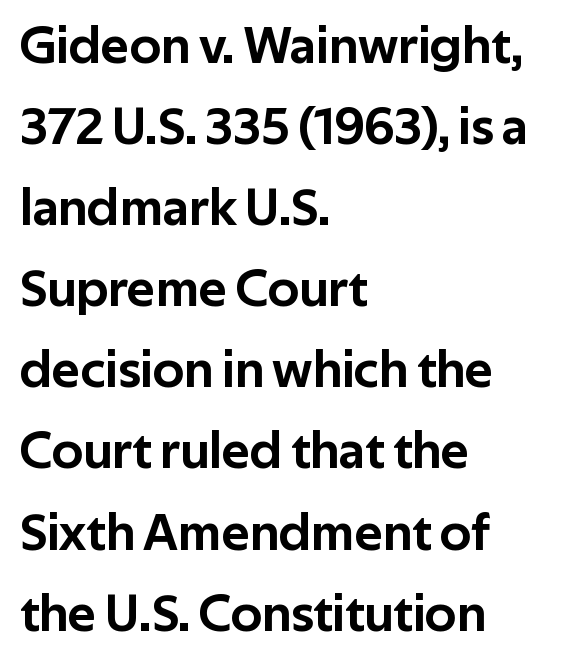
{"serif": "no", "italic": "no", "width": "normal", "stroke_contrast": "low", "x_height": "medium", "monospaced": "no", "underline": "no", "align": "left", "line_spacing": "normal", "line_spacing_ratio": 1.53, "letter_spacing": "normal", "letter_spacing_em": 0.0, "glyph_px": 53}
